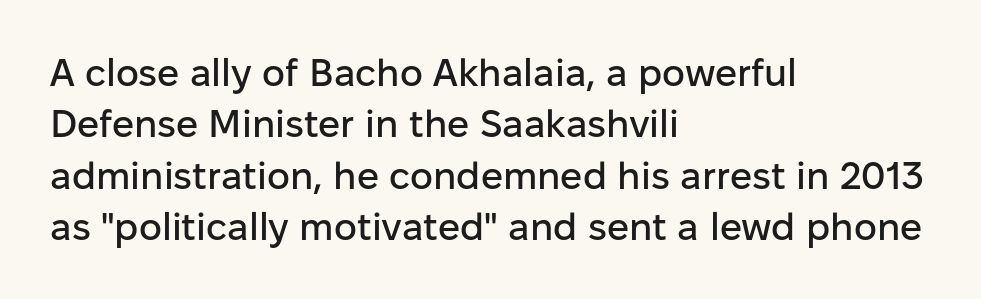
{"serif": "no", "italic": "no", "width": "normal", "stroke_contrast": "low", "x_height": "medium", "monospaced": "no", "underline": "no", "align": "left", "line_spacing": "normal", "line_spacing_ratio": 1.32, "letter_spacing": "normal", "letter_spacing_em": 0.0, "glyph_px": 39}
